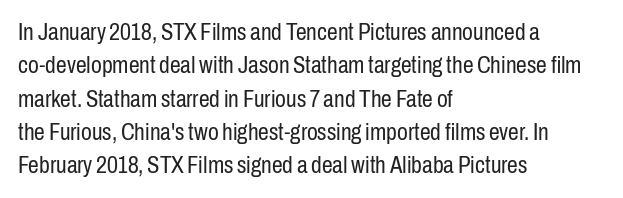
The letterforms sit at book weight or below. Posture: straight, roman, zero tilt. Tracking value appears to be zero — textbook default spacing. The passage shown stacks its lines at a standard gap. Is the block centered? No — it sits flush against the left margin. The foot of each line stays bare and open.
